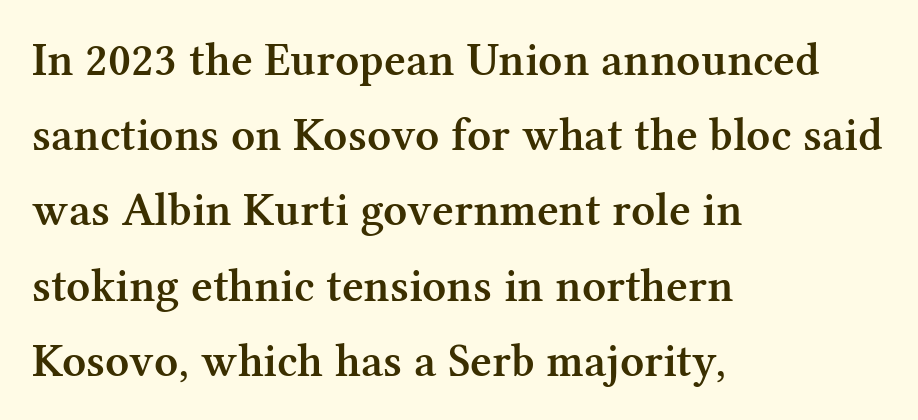
The image shows 47 px semibold serif type, upright; set left-aligned, normal line spacing (1.6x), normal letter spacing, not underlined; medium stroke contrast and a medium x-height.
